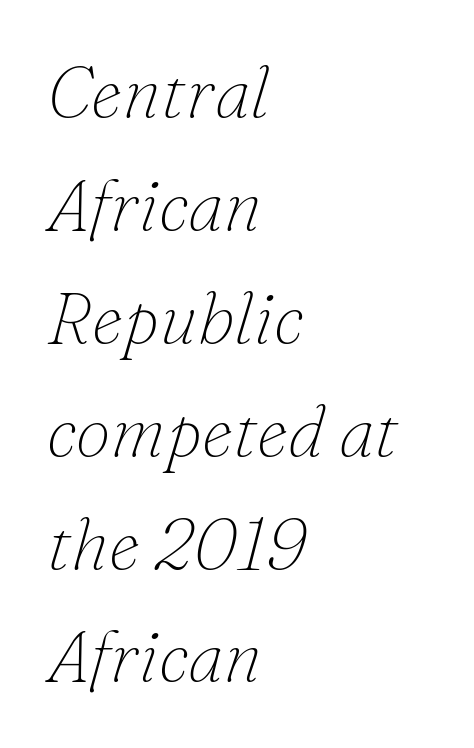
Q: Is the text bold? A: No.
Q: Is the text italic (slanted)? A: Yes, it leans right by about 16 degrees.
Q: Is the typeface a serif or a sans-serif typeface? A: Serif.
Q: Is the text underlined? A: No.
Q: How is the paragraph aligned? A: Left-aligned.
Q: Is the spacing between letters normal or unusually wide? A: Normal.
Q: Is the spacing between lines tight, normal or loose? A: Normal.
Q: Width (condensed, normal, or wide)? A: Normal.
Q: Stroke contrast? A: Low.
Q: x-height? A: Small.
Q: Monospaced? A: No.
